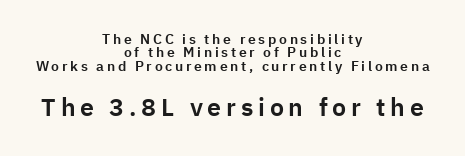
{"italic": "no", "underline": "no", "align": "center", "line_spacing": "tight", "line_spacing_ratio": 0.96, "larger_block": "second", "size_ratio": 1.79, "glyph_px": 25}
